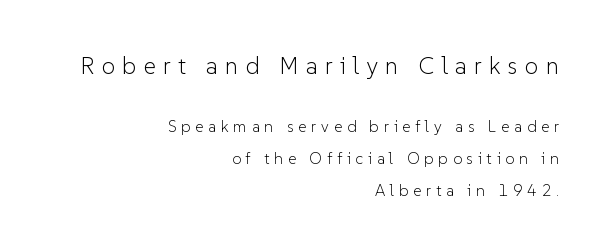
{"italic": "no", "bold": "no", "underline": "no", "align": "right", "line_spacing": "loose", "line_spacing_ratio": 1.97, "letter_spacing": "wide", "letter_spacing_em": 0.3, "larger_block": "first", "size_ratio": 1.5, "glyph_px": 24}
